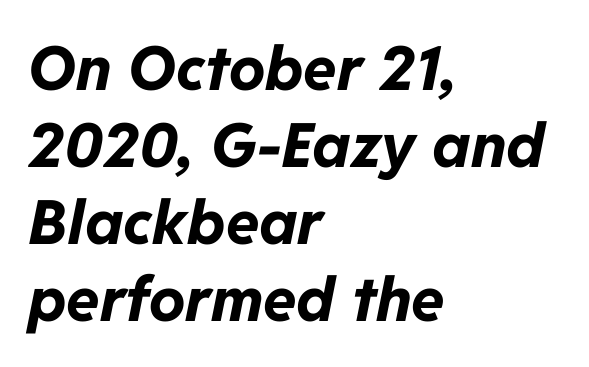
The image shows 61 px bold type, italic (leaning right); set left-aligned, normal line spacing (1.26x), normal letter spacing, not underlined; low stroke contrast and a medium x-height.
